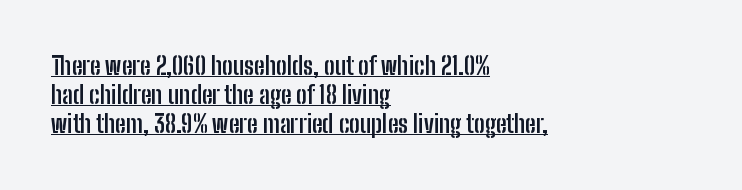
Q: Is the text bold? A: Yes.
Q: Is the text italic (slanted)? A: No, it is upright.
Q: Is the text underlined? A: Yes.
Q: How is the paragraph aligned? A: Left-aligned.
Q: Is the spacing between letters normal or unusually wide? A: Normal.
